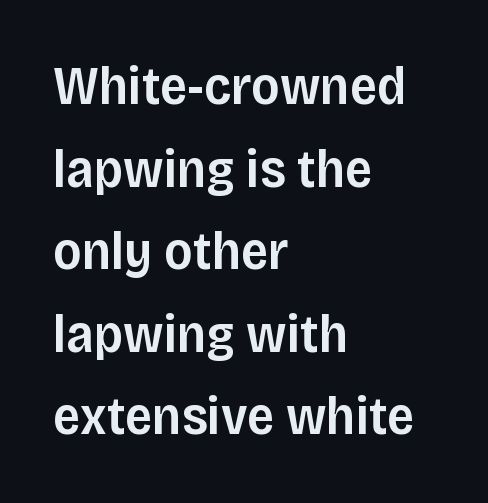
{"serif": "no", "italic": "no", "bold": "semi", "weight": "semibold", "width": "normal", "stroke_contrast": "low", "x_height": "large", "monospaced": "no", "underline": "no", "align": "left", "line_spacing": "normal", "line_spacing_ratio": 1.53, "letter_spacing": "normal", "letter_spacing_em": 0.0, "glyph_px": 54}
